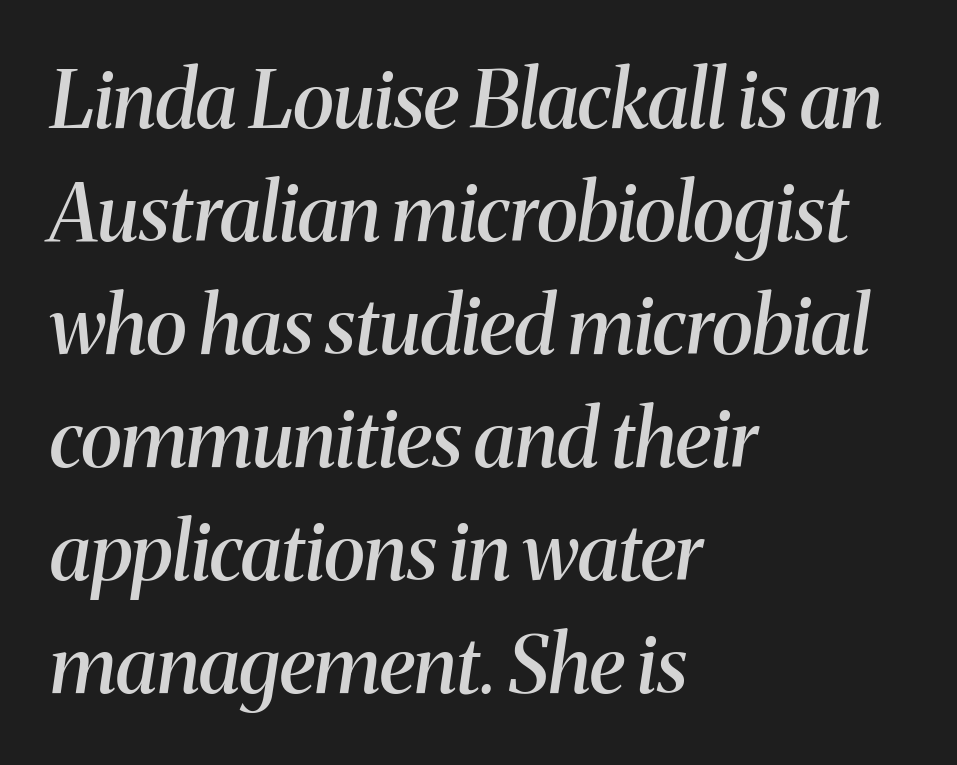
{"serif": "yes", "italic": "yes", "lean": "right", "slant_degrees": 8, "bold": "semi", "weight": "semibold", "width": "normal", "stroke_contrast": "medium", "x_height": "medium", "monospaced": "no", "underline": "no", "align": "left", "line_spacing": "normal", "line_spacing_ratio": 1.43, "letter_spacing": "normal", "letter_spacing_em": 0.0, "glyph_px": 79}
